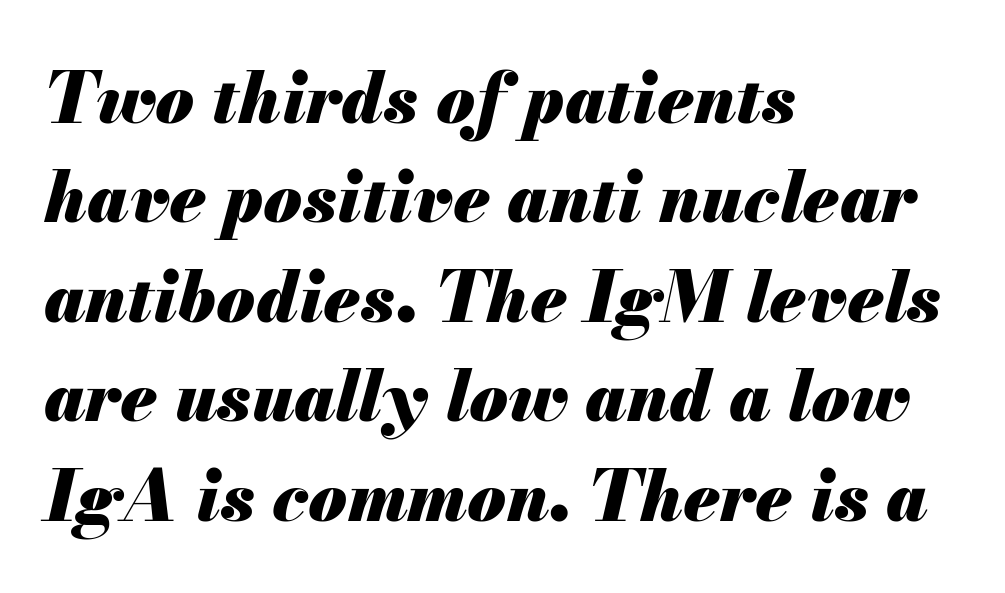
The image shows 70 px heavy type, italic (leaning right); set left-aligned, normal line spacing (1.42x), normal letter spacing, not underlined; medium stroke contrast and a small x-height.
